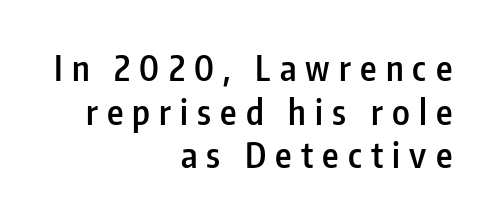
Regarding serifs, this sample does without them. Descender tails drop into unmarked territory. Evenly set lines give the paragraph a standard silhouette. Stems and bowls a touch heavier than normal — semibold. There is plenty of visible air inserted between adjacent glyphs. This rendering uses right alignment, leaving the left contour irregular.
